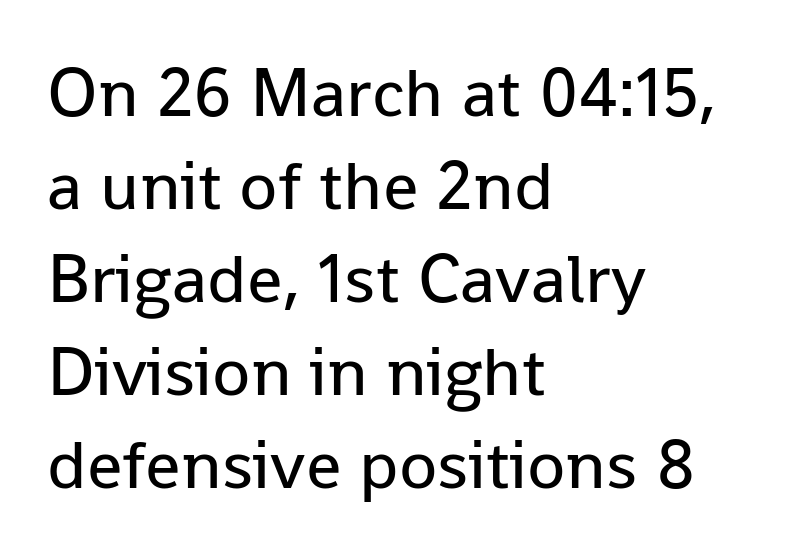
Q: Is the text bold? A: No.
Q: Is the text italic (slanted)? A: No, it is upright.
Q: Is the typeface a serif or a sans-serif typeface? A: Sans-serif.
Q: Is the text underlined? A: No.
Q: How is the paragraph aligned? A: Left-aligned.
Q: Is the spacing between letters normal or unusually wide? A: Normal.
Q: Is the spacing between lines tight, normal or loose? A: Normal.
Q: Width (condensed, normal, or wide)? A: Normal.
Q: Stroke contrast? A: Low.
Q: x-height? A: Medium.
Q: Monospaced? A: No.
